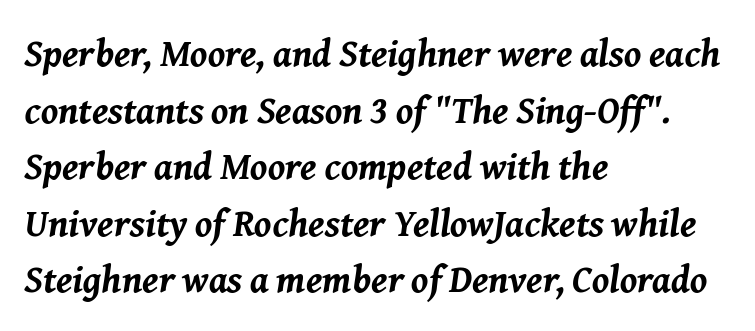
Q: Is the text bold? A: Yes.
Q: Is the text italic (slanted)? A: Yes, it leans right by about 8 degrees.
Q: Is the text underlined? A: No.
Q: How is the paragraph aligned? A: Left-aligned.
Q: Is the spacing between letters normal or unusually wide? A: Normal.
Q: Is the spacing between lines tight, normal or loose? A: Normal.
Q: Width (condensed, normal, or wide)? A: Normal.
Q: Stroke contrast? A: Medium.
Q: x-height? A: Medium.
Q: Monospaced? A: No.
